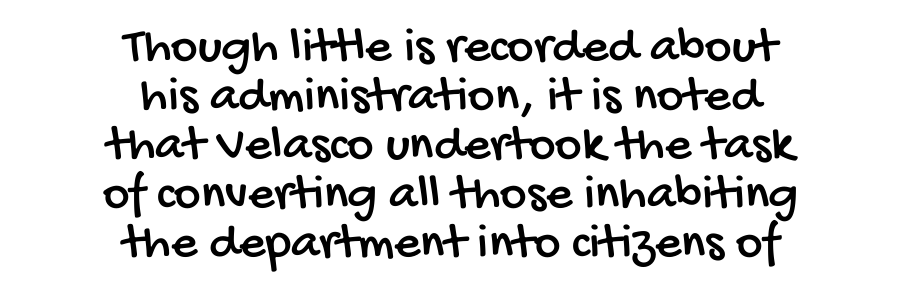
The image shows 51 px condensed sans-serif type; set centered, tight line spacing (0.96x), normal letter spacing, not underlined; low stroke contrast and a large x-height.
